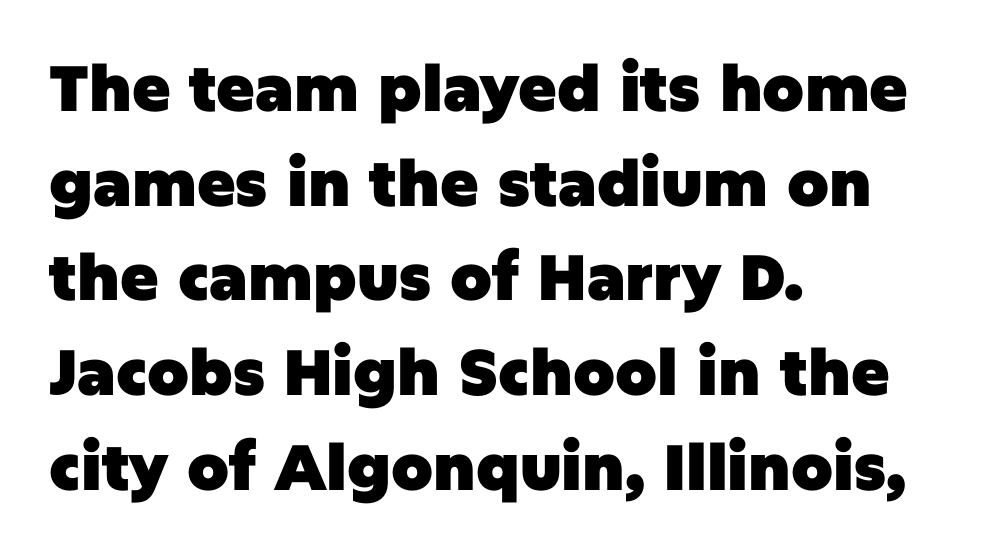
Q: Is the text bold? A: Yes.
Q: Is the text italic (slanted)? A: No, it is upright.
Q: Is the typeface a serif or a sans-serif typeface? A: Sans-serif.
Q: Is the text underlined? A: No.
Q: How is the paragraph aligned? A: Left-aligned.
Q: Is the spacing between letters normal or unusually wide? A: Normal.
Q: Is the spacing between lines tight, normal or loose? A: Normal.
Q: Width (condensed, normal, or wide)? A: Normal.
Q: Stroke contrast? A: Low.
Q: x-height? A: Large.
Q: Monospaced? A: No.
